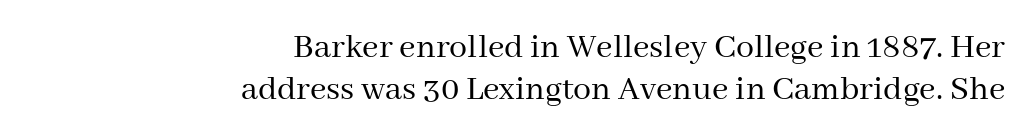
The image shows 36 px regular-weight serif type, upright; set right-aligned, line spacing 1.18x, normal letter spacing, not underlined; medium stroke contrast and a medium x-height.
